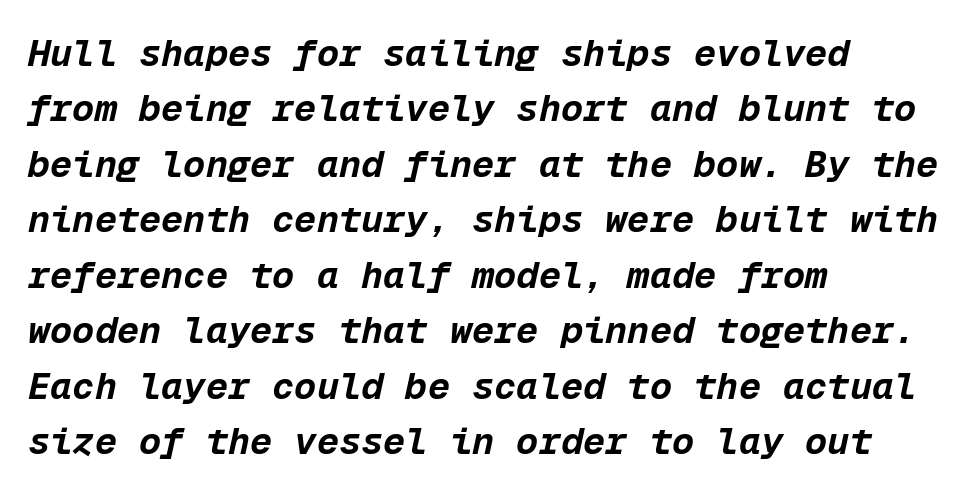
Q: Is the text bold? A: Yes.
Q: Is the text italic (slanted)? A: Yes, it leans right by about 12 degrees.
Q: Is the text underlined? A: No.
Q: How is the paragraph aligned? A: Left-aligned.
Q: Is the spacing between letters normal or unusually wide? A: Normal.
Q: Is the spacing between lines tight, normal or loose? A: Normal.
Q: Width (condensed, normal, or wide)? A: Normal.
Q: Stroke contrast? A: Low.
Q: x-height? A: Medium.
Q: Monospaced? A: Yes.
